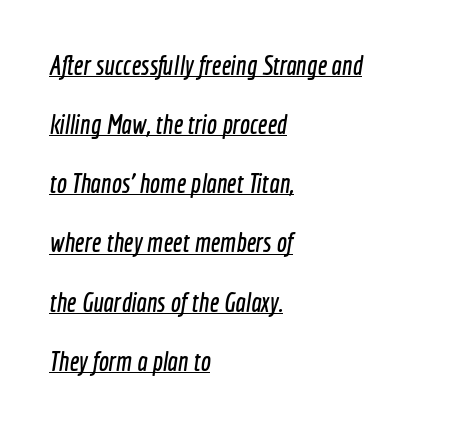
{"underline": "yes", "align": "left", "line_spacing": "loose", "line_spacing_ratio": 2.19, "letter_spacing": "normal", "letter_spacing_em": 0.0, "glyph_px": 27}
